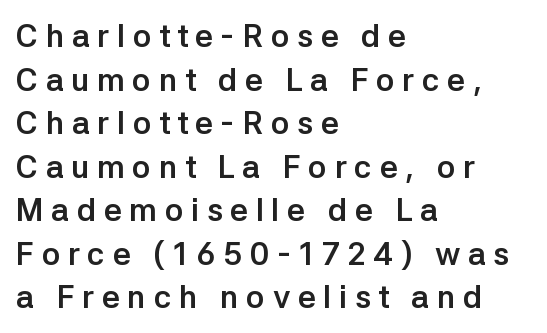
{"serif": "no", "italic": "no", "bold": "yes", "weight": "semibold", "width": "normal", "stroke_contrast": "low", "x_height": "medium", "monospaced": "no", "underline": "no", "align": "left", "line_spacing": "normal", "line_spacing_ratio": 1.36, "letter_spacing": "wide", "letter_spacing_em": 0.23, "glyph_px": 32}
